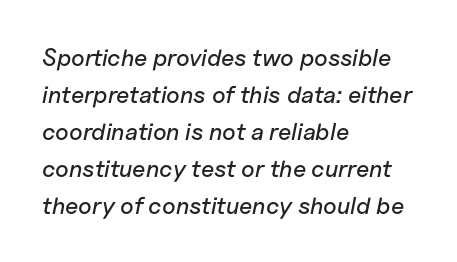
{"italic": "yes", "lean": "right", "slant_degrees": 11, "underline": "no", "align": "left", "line_spacing": "normal", "line_spacing_ratio": 1.54, "letter_spacing": "normal", "letter_spacing_em": 0.0, "glyph_px": 24}
